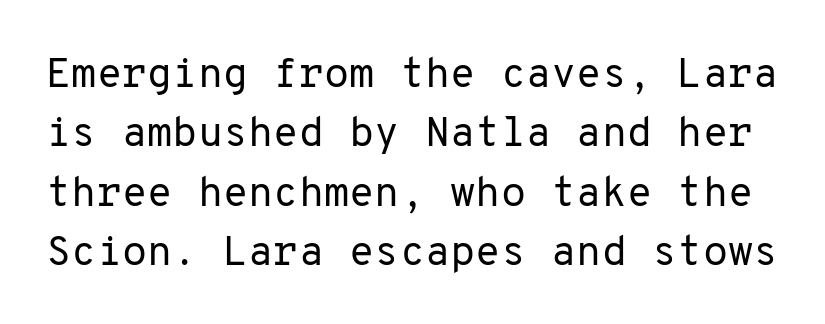
{"serif": "no", "italic": "no", "bold": "no", "weight": "regular", "width": "normal", "stroke_contrast": "low", "x_height": "medium", "monospaced": "yes", "underline": "no", "line_spacing": "normal", "line_spacing_ratio": 1.45, "letter_spacing": "normal", "letter_spacing_em": 0.0, "glyph_px": 41}
